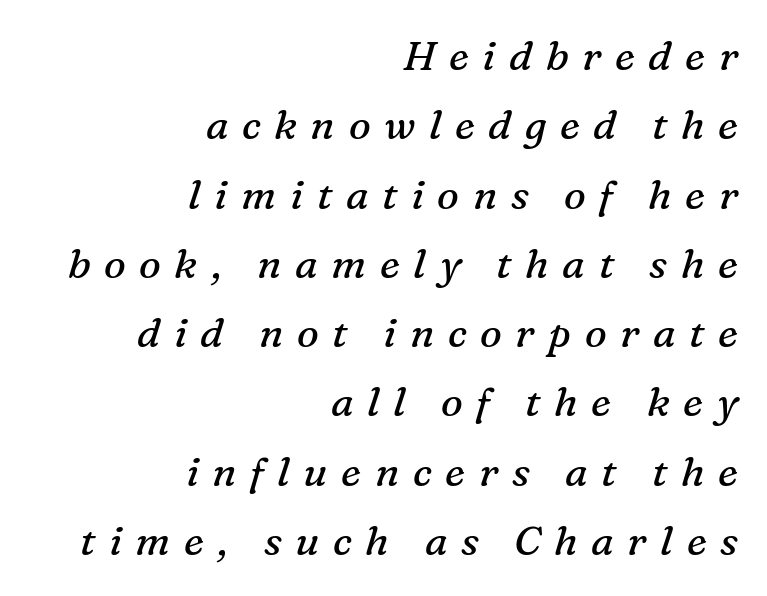
The strokes carry an ordinary text weight at most. These lines are composed in type with serifs. Look at the tracking — it's clearly loosened, letters drifting apart. When letters slant like this, we call the style italic. The rows are spaced the way most documents space them.
